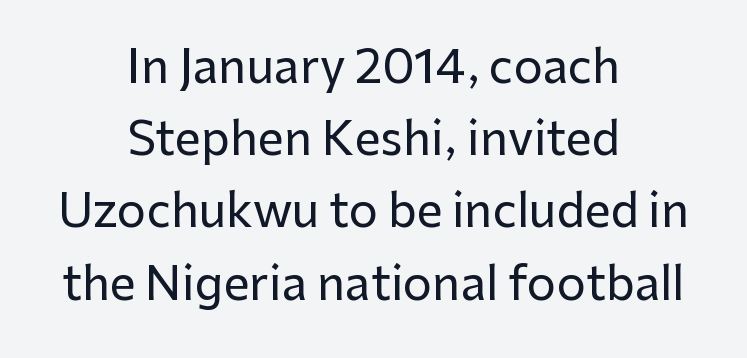
Summary of vertical rhythm: regular, with standard interline spacing. Varying glyph widths throughout — classic text-font behaviour. Posture: vertical. These lines are composed in type without serifs. This sample is center-justified, so both line endings float freely. Words appear dense and cohesive because spacing is normal.
